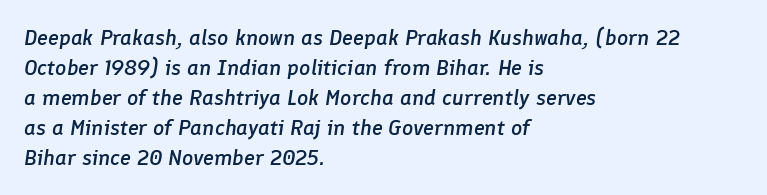
Q: Is the text bold? A: Semi-bold.
Q: Is the text italic (slanted)? A: Yes, it leans right by about 8 degrees.
Q: Is the text underlined? A: No.
Q: How is the paragraph aligned? A: Left-aligned.
Q: Is the spacing between letters normal or unusually wide? A: Normal.
Q: Is the spacing between lines tight, normal or loose? A: Normal.
